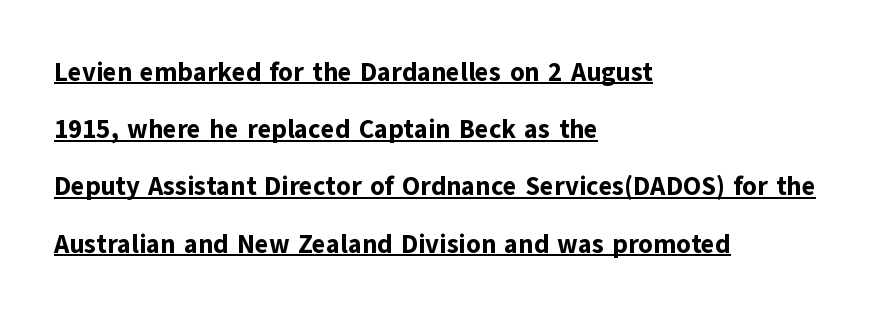
The image shows 26 px bold type, upright; set left-aligned, loose line spacing (2.2x), normal letter spacing, underlined.
